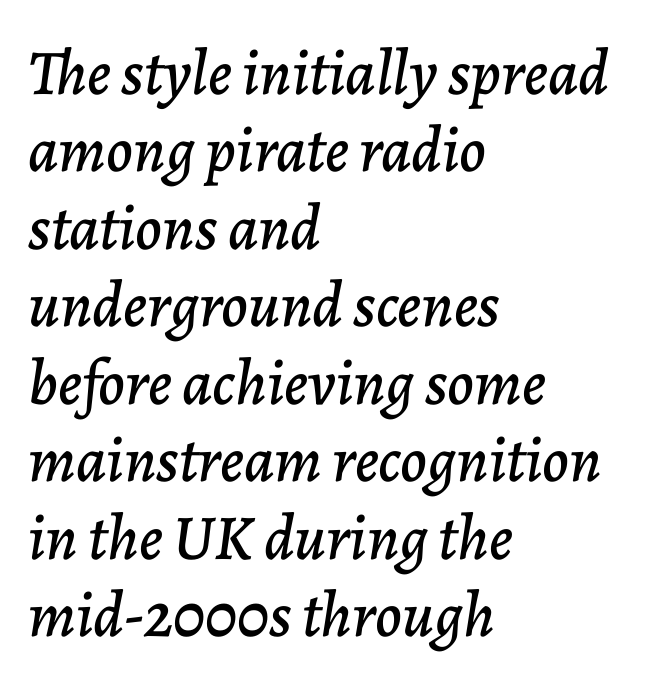
Typeset ragged right — the left edge is the straight one. Quick note: underline off. Tracking value appears to be zero — textbook default spacing. The passage shown is typed in a proportional face where columns would drift. Slanted lettering throughout.
